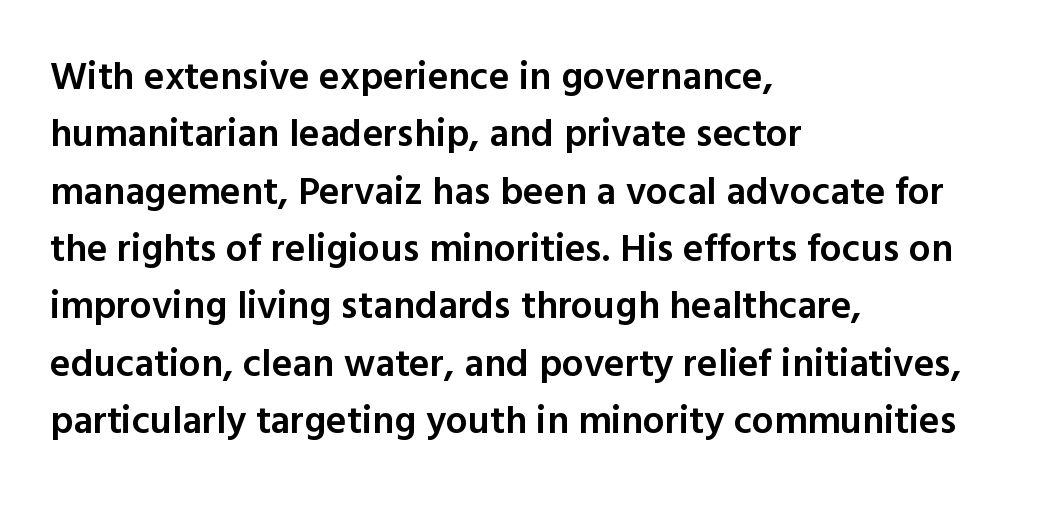
Q: Is the text bold? A: Semi-bold.
Q: Is the text italic (slanted)? A: No, it is upright.
Q: Is the typeface a serif or a sans-serif typeface? A: Sans-serif.
Q: Is the text underlined? A: No.
Q: How is the paragraph aligned? A: Left-aligned.
Q: Is the spacing between letters normal or unusually wide? A: Normal.
Q: Is the spacing between lines tight, normal or loose? A: Normal.
Q: Width (condensed, normal, or wide)? A: Normal.
Q: x-height? A: Medium.
Q: Monospaced? A: No.
